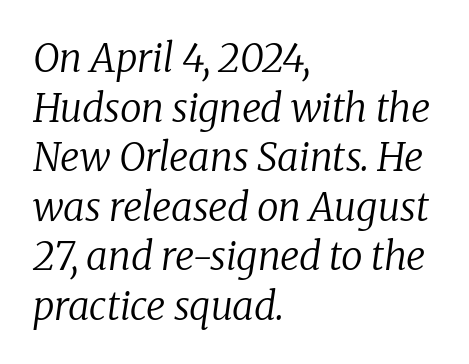
Rendered with sloped, italic letterforms. These lines are composed in type with serifs. Line starts are locked; line ends wander. The tracking reads as untouched default to a designer's eye. A typesetter would call this proportional, since set widths differ per character. Anything drawn beneath the words? Only blank space.
